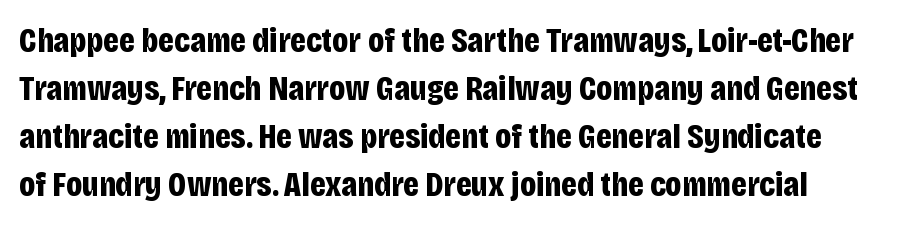
Q: Is the text bold? A: Yes.
Q: Is the text italic (slanted)? A: No, it is upright.
Q: Is the typeface a serif or a sans-serif typeface? A: Sans-serif.
Q: Is the text underlined? A: No.
Q: How is the paragraph aligned? A: Left-aligned.
Q: Is the spacing between letters normal or unusually wide? A: Normal.
Q: Is the spacing between lines tight, normal or loose? A: Normal.
Q: Width (condensed, normal, or wide)? A: Condensed.
Q: Stroke contrast? A: Low.
Q: x-height? A: Large.
Q: Monospaced? A: No.
